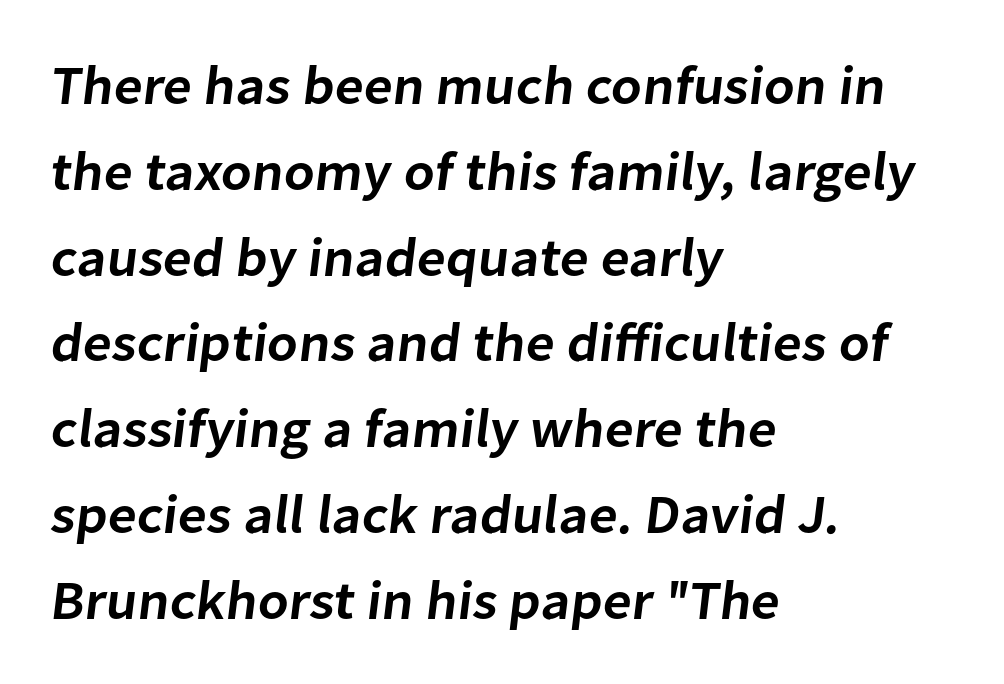
The image shows 55 px semibold sans-serif type; set left-aligned, normal line spacing (1.56x), normal letter spacing, not underlined; low stroke contrast and a medium x-height.
